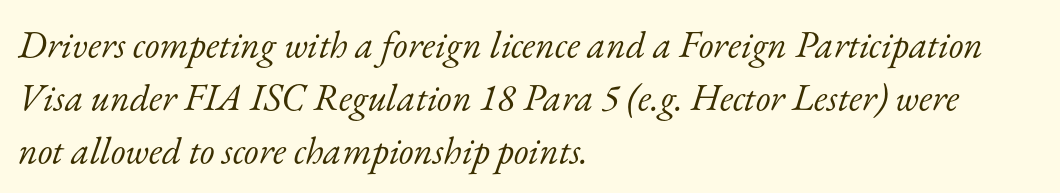
Q: Is the text bold? A: No.
Q: Is the text italic (slanted)? A: Yes, it leans right by about 17 degrees.
Q: Is the typeface a serif or a sans-serif typeface? A: Serif.
Q: Is the text underlined? A: No.
Q: How is the paragraph aligned? A: Left-aligned.
Q: Is the spacing between letters normal or unusually wide? A: Normal.
Q: Is the spacing between lines tight, normal or loose? A: Normal.
Q: Width (condensed, normal, or wide)? A: Normal.
Q: Stroke contrast? A: Low.
Q: x-height? A: Small.
Q: Monospaced? A: No.
